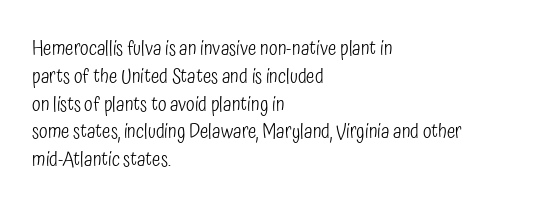
Nothing heavy about these letters — not bold at all. Compared with a centered layout, this one pins lines to the left instead. Spacing between characters is what you'd get straight out of the box. Posture: vertical. Anything drawn beneath the words? Only blank space.
